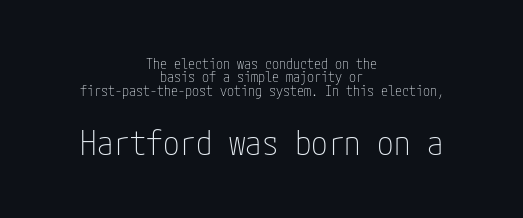
Notice how the stems are strictly vertical — no italics here. Nope, no serifs anywhere on these letters. Short and long lines alike share a common midpoint. This is not heavy type; no bold has been used. Visually, the bottom section dominates because its glyphs are scaled up.
